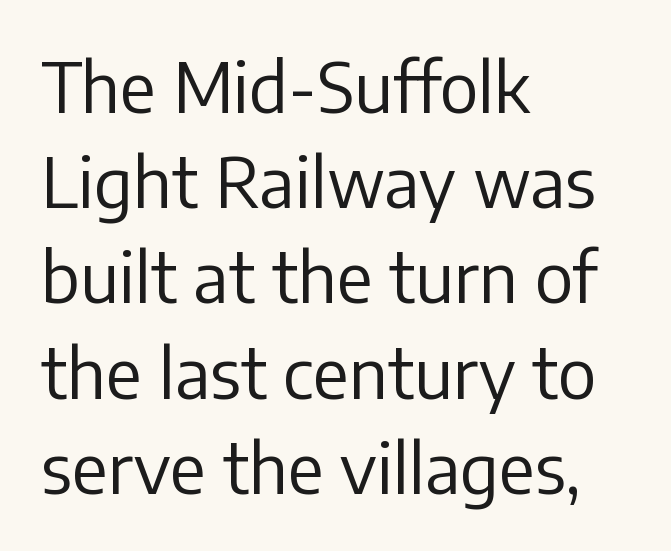
Q: Is the text bold? A: No.
Q: Is the text italic (slanted)? A: No, it is upright.
Q: Is the typeface a serif or a sans-serif typeface? A: Sans-serif.
Q: Is the text underlined? A: No.
Q: How is the paragraph aligned? A: Left-aligned.
Q: Is the spacing between letters normal or unusually wide? A: Normal.
Q: Is the spacing between lines tight, normal or loose? A: Normal.
Q: Width (condensed, normal, or wide)? A: Normal.
Q: Stroke contrast? A: Low.
Q: x-height? A: Medium.
Q: Monospaced? A: No.
